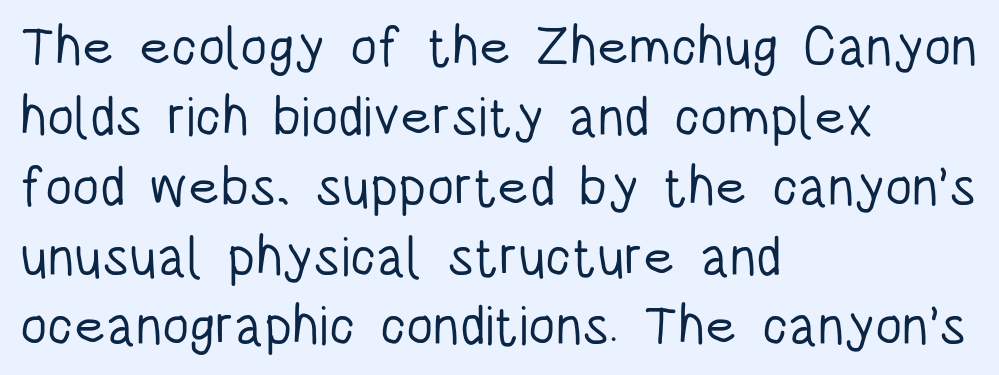
{"serif": "no", "italic": "no", "bold": "no", "weight": "light", "width": "condensed", "stroke_contrast": "low", "x_height": "large", "monospaced": "no", "underline": "no", "align": "left", "line_spacing": "normal", "line_spacing_ratio": 1.27, "letter_spacing": "normal", "letter_spacing_em": 0.0, "glyph_px": 55}
